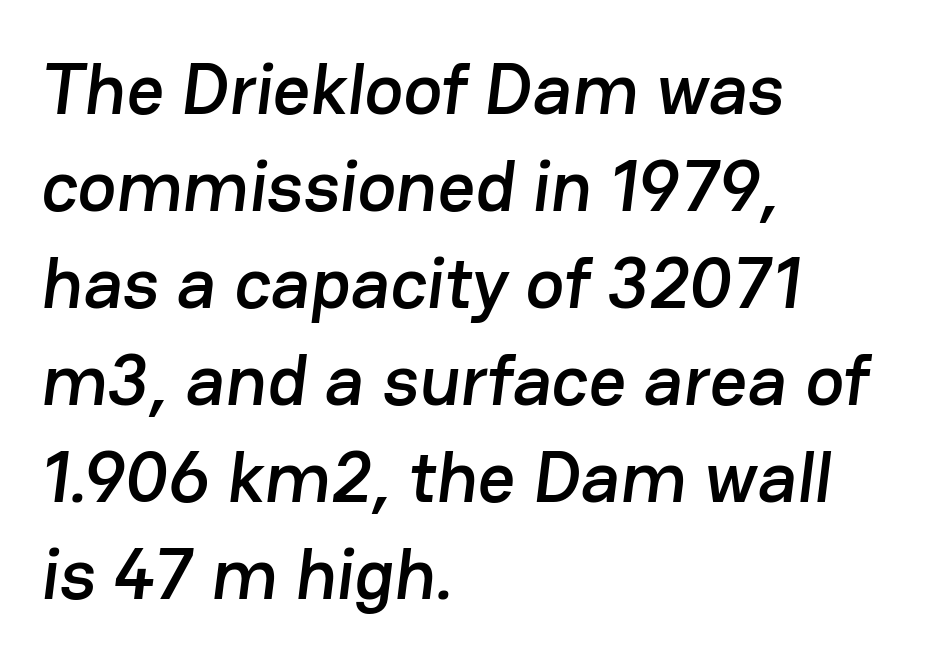
{"serif": "no", "width": "normal", "stroke_contrast": "low", "x_height": "medium", "monospaced": "no", "underline": "no", "align": "left", "line_spacing": "normal", "line_spacing_ratio": 1.33, "letter_spacing": "normal", "letter_spacing_em": 0.0, "glyph_px": 73}
